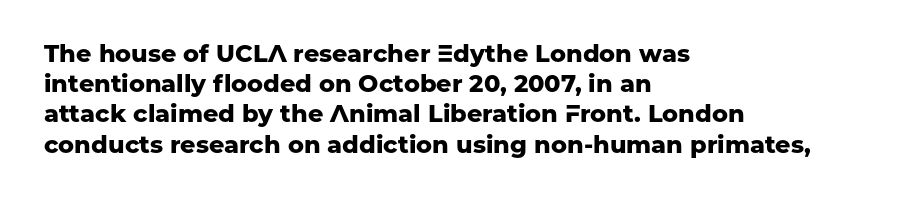
The image shows 24 px bold type, upright; set left-aligned, normal line spacing (1.26x), normal letter spacing, not underlined.
